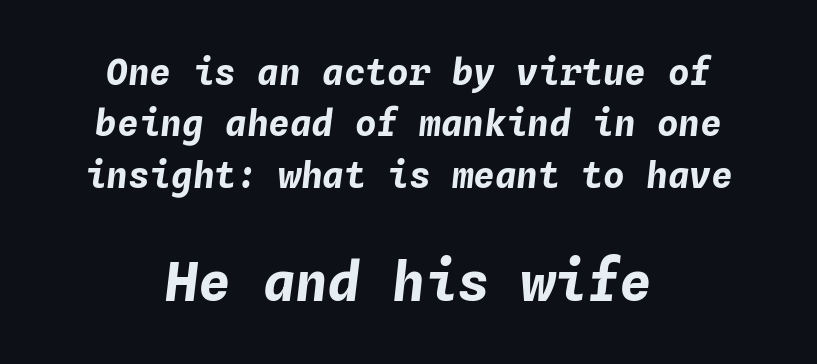
The image shows 54 px bold type, italic (leaning right), monospaced; set centered, normal line spacing (1.43x), normal letter spacing, not underlined; the second (bottom) block is 1.5x larger; low stroke contrast and a medium x-height.
